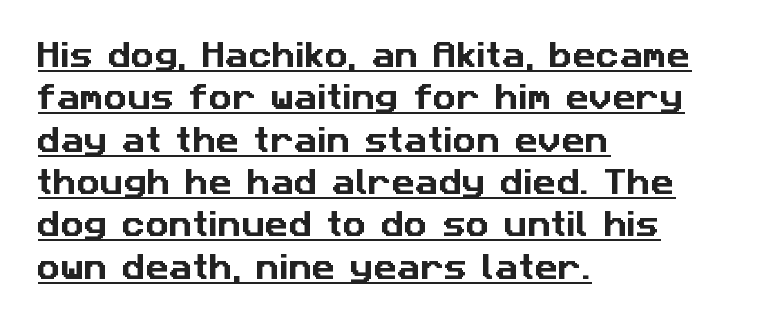
{"serif": "no", "width": "normal", "stroke_contrast": "low", "x_height": "medium", "monospaced": "no", "underline": "yes", "align": "left", "line_spacing": "normal", "line_spacing_ratio": 1.46, "letter_spacing": "normal", "letter_spacing_em": 0.0, "glyph_px": 29}
